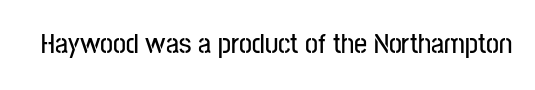
Q: Is the text italic (slanted)? A: No, it is upright.
Q: Is the typeface a serif or a sans-serif typeface? A: Sans-serif.
Q: Is the text underlined? A: No.
Q: Is the spacing between letters normal or unusually wide? A: Normal.
Q: Width (condensed, normal, or wide)? A: Condensed.
Q: Stroke contrast? A: Low.
Q: x-height? A: Medium.
Q: Monospaced? A: No.
